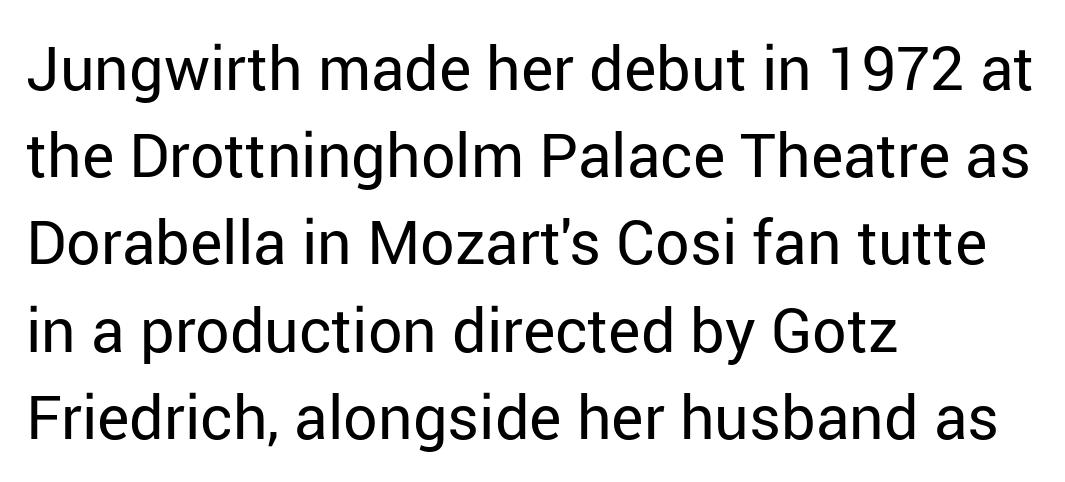
Q: Is the text bold? A: No.
Q: Is the text italic (slanted)? A: No, it is upright.
Q: Is the typeface a serif or a sans-serif typeface? A: Sans-serif.
Q: Is the text underlined? A: No.
Q: How is the paragraph aligned? A: Left-aligned.
Q: Is the spacing between letters normal or unusually wide? A: Normal.
Q: Is the spacing between lines tight, normal or loose? A: Normal.
Q: Width (condensed, normal, or wide)? A: Normal.
Q: Stroke contrast? A: Low.
Q: x-height? A: Medium.
Q: Monospaced? A: No.
